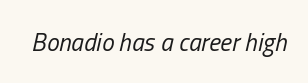
The image shows 25 px text type, italic (leaning right); set normal letter spacing, not underlined.
